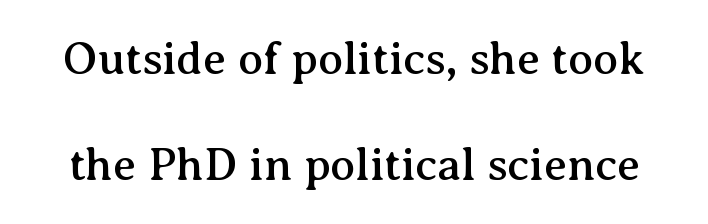
The rendering uses natural spacing where letterforms have individual widths. This sample trades compactness for vertical openness between lines. The letters carry serifs — small finishing strokes at the ends of their stems. Posture: vertical. Nobody touched the tracking dial on this one.
